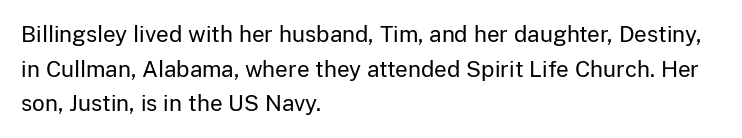
Q: Is the text bold? A: No.
Q: Is the text italic (slanted)? A: No, it is upright.
Q: Is the text underlined? A: No.
Q: How is the paragraph aligned? A: Left-aligned.
Q: Is the spacing between letters normal or unusually wide? A: Normal.
Q: Is the spacing between lines tight, normal or loose? A: Normal.
